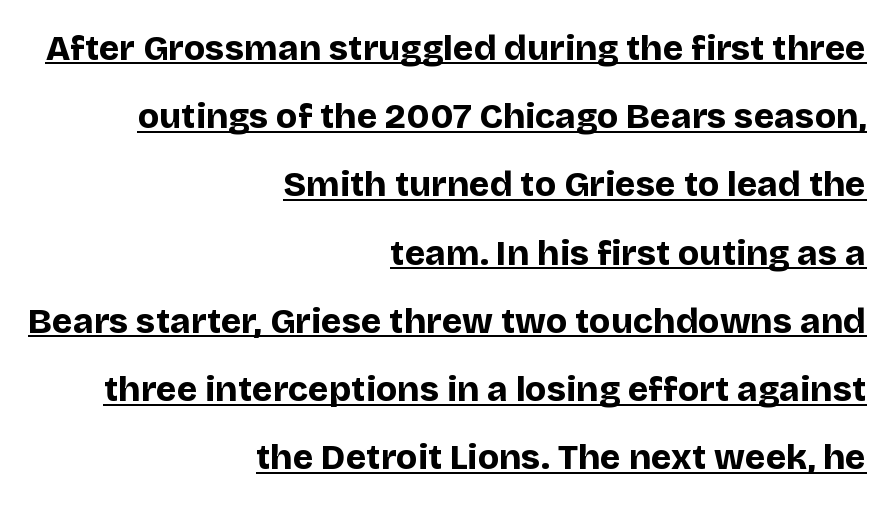
Look at the tracking — it's just the regular setting, nothing added. In CSS terms this would be text-align: right. Here the designer chose a conventional face with non-uniform glyph widths. What weight is shown? A full bold with thick strokes. Every stem runs plumb, perpendicular to the baseline.
